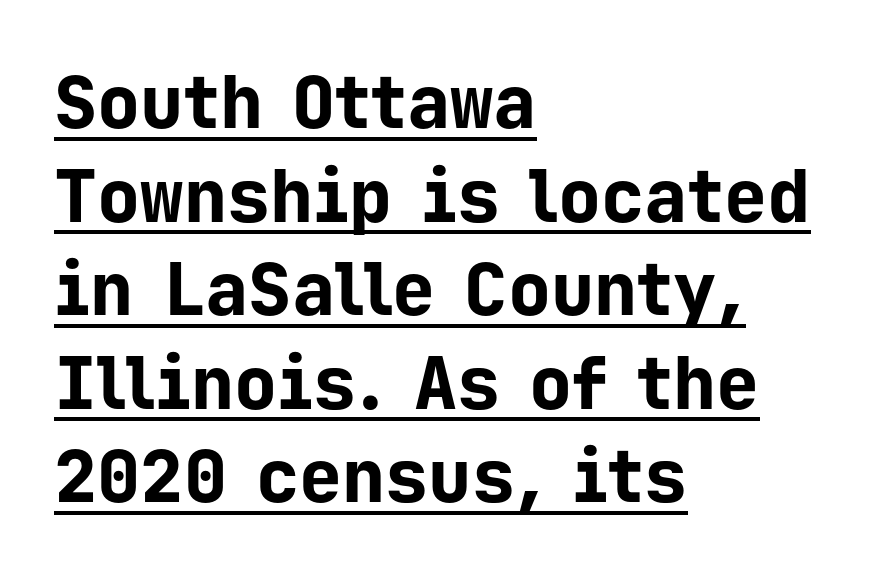
Q: Is the text bold? A: Yes.
Q: Is the text italic (slanted)? A: No, it is upright.
Q: Is the typeface a serif or a sans-serif typeface? A: Sans-serif.
Q: Is the text underlined? A: Yes.
Q: How is the paragraph aligned? A: Left-aligned.
Q: Is the spacing between letters normal or unusually wide? A: Normal.
Q: Is the spacing between lines tight, normal or loose? A: Normal.
Q: Width (condensed, normal, or wide)? A: Normal.
Q: Stroke contrast? A: Low.
Q: x-height? A: Medium.
Q: Monospaced? A: Yes.
